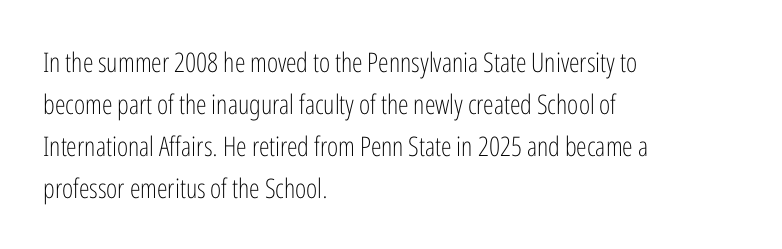
Q: Is the text bold? A: No.
Q: Is the text italic (slanted)? A: No, it is upright.
Q: Is the text underlined? A: No.
Q: How is the paragraph aligned? A: Left-aligned.
Q: Is the spacing between letters normal or unusually wide? A: Normal.
Q: Is the spacing between lines tight, normal or loose? A: Normal.
